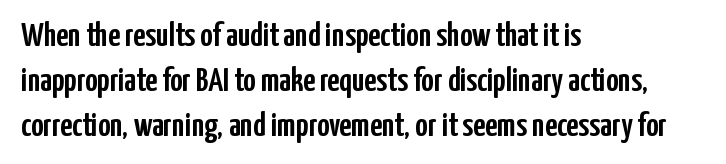
The image shows 34 px condensed sans-serif type, upright; set left-aligned, normal line spacing (1.32x), normal letter spacing, not underlined; low stroke contrast and a medium x-height.
